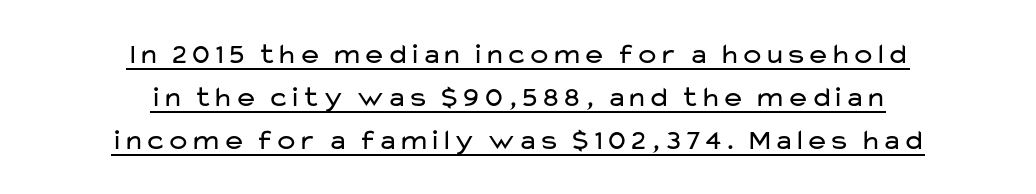
{"serif": "no", "italic": "no", "bold": "no", "weight": "regular", "width": "wide", "stroke_contrast": "low", "x_height": "medium", "monospaced": "no", "underline": "yes", "align": "center", "line_spacing": "normal", "line_spacing_ratio": 1.48, "letter_spacing": "normal", "letter_spacing_em": 0.0, "glyph_px": 29}
